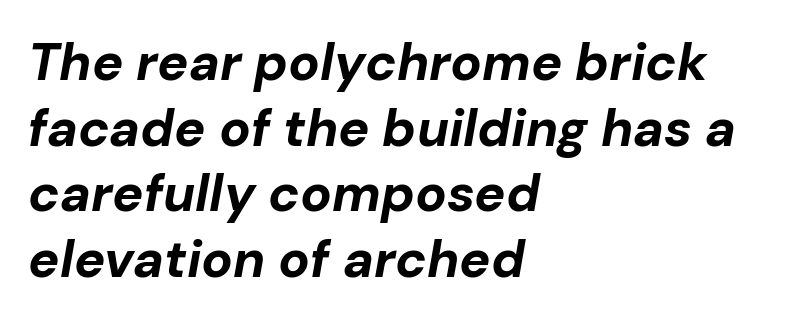
Q: Is the text bold? A: Yes.
Q: Is the text italic (slanted)? A: Yes, it leans right by about 10 degrees.
Q: Is the text underlined? A: No.
Q: How is the paragraph aligned? A: Left-aligned.
Q: Is the spacing between letters normal or unusually wide? A: Normal.
Q: Is the spacing between lines tight, normal or loose? A: Normal.
Q: Width (condensed, normal, or wide)? A: Normal.
Q: Stroke contrast? A: Low.
Q: x-height? A: Medium.
Q: Monospaced? A: No.
